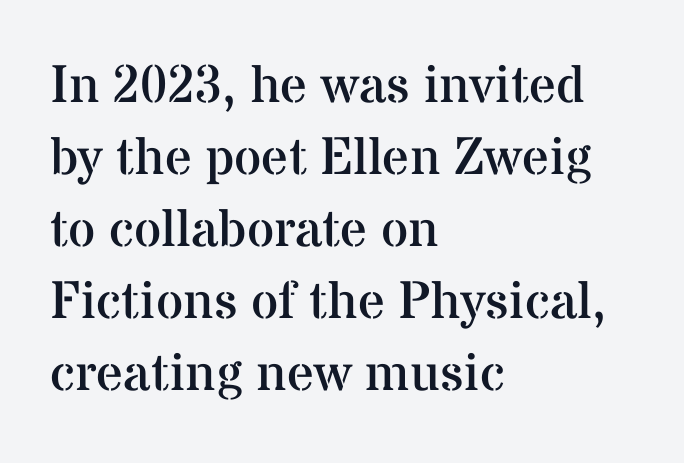
{"serif": "yes", "italic": "no", "bold": "no", "weight": "regular", "width": "normal", "stroke_contrast": "medium", "x_height": "medium", "monospaced": "no", "underline": "no", "align": "left", "line_spacing": "normal", "line_spacing_ratio": 1.36, "letter_spacing": "normal", "letter_spacing_em": 0.0, "glyph_px": 53}
